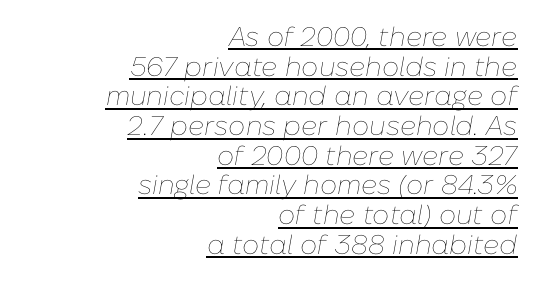
Q: Is the text bold? A: No.
Q: Is the text italic (slanted)? A: Yes, it leans right by about 10 degrees.
Q: Is the text underlined? A: Yes.
Q: How is the paragraph aligned? A: Right-aligned.
Q: Is the spacing between letters normal or unusually wide? A: Normal.
Q: Is the spacing between lines tight, normal or loose? A: Tight.
